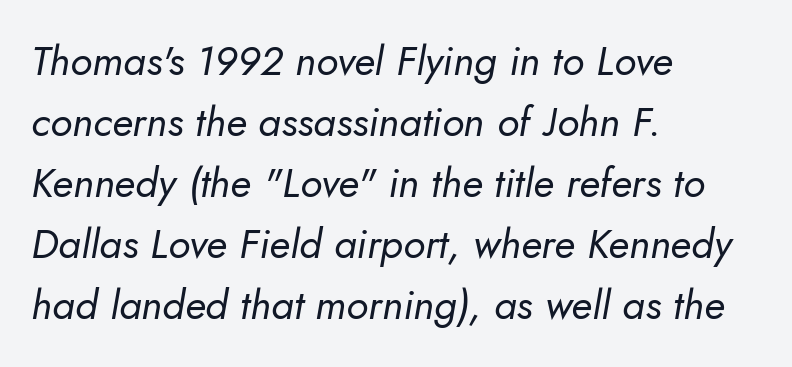
Q: Is the text bold? A: No.
Q: Is the typeface a serif or a sans-serif typeface? A: Sans-serif.
Q: Is the text underlined? A: No.
Q: How is the paragraph aligned? A: Left-aligned.
Q: Is the spacing between letters normal or unusually wide? A: Normal.
Q: Is the spacing between lines tight, normal or loose? A: Normal.
Q: Width (condensed, normal, or wide)? A: Normal.
Q: Stroke contrast? A: Low.
Q: x-height? A: Small.
Q: Monospaced? A: No.
